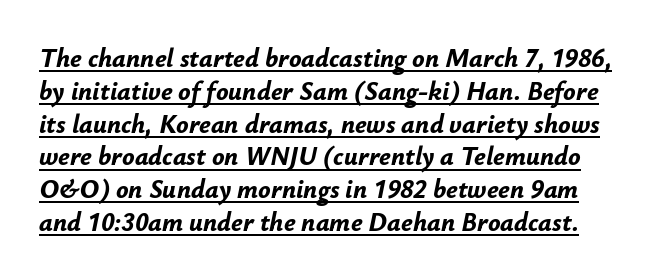
{"italic": "yes", "lean": "right", "slant_degrees": 12, "bold": "yes", "underline": "yes", "line_spacing": "normal", "line_spacing_ratio": 1.26, "letter_spacing": "normal", "letter_spacing_em": 0.0, "glyph_px": 26}
